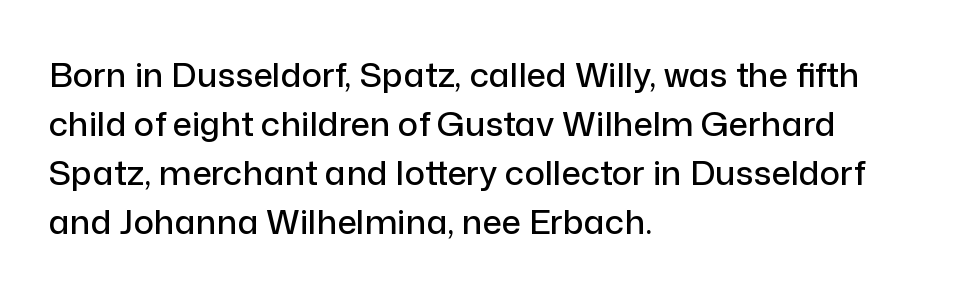
The area under the type is left untouched. Spacing verdict: proportional, widths tailored to each character. These lines are set flush left with a ragged right edge. Grotesque or geometric, the face here clearly has no serifs. Ascenders rise straight up at ninety degrees. Does the leading feel generous? No, just average.
